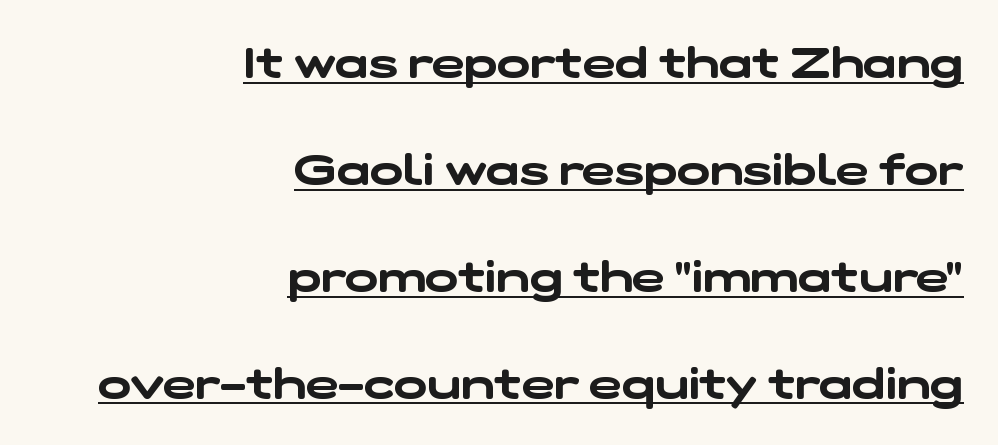
{"serif": "no", "width": "wide", "stroke_contrast": "low", "x_height": "medium", "monospaced": "no", "underline": "yes", "align": "right", "line_spacing": "loose", "line_spacing_ratio": 2.43, "letter_spacing": "normal", "letter_spacing_em": 0.0, "glyph_px": 44}
